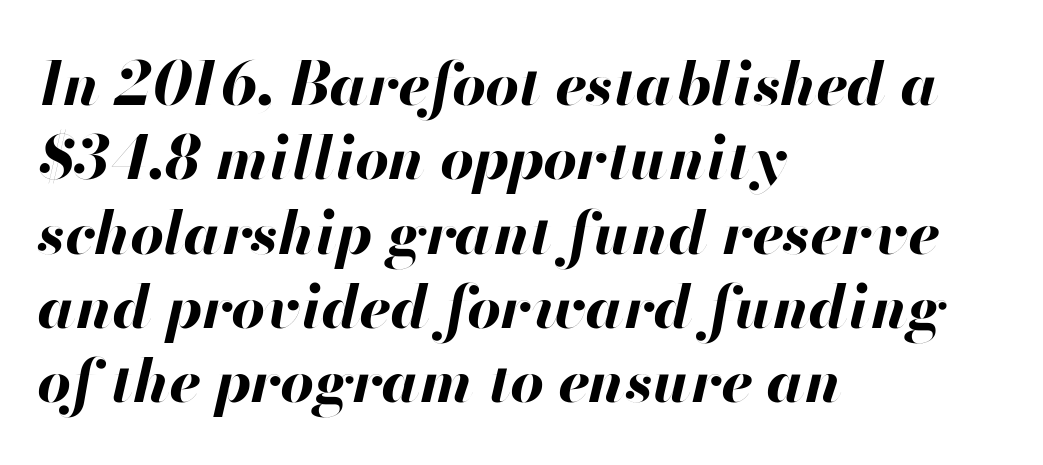
Q: Is the text bold? A: Yes.
Q: Is the text italic (slanted)? A: Yes, it leans right by about 13 degrees.
Q: Is the text underlined? A: No.
Q: How is the paragraph aligned? A: Left-aligned.
Q: Is the spacing between letters normal or unusually wide? A: Normal.
Q: Is the spacing between lines tight, normal or loose? A: Normal.
Q: Width (condensed, normal, or wide)? A: Normal.
Q: Stroke contrast? A: High.
Q: x-height? A: Small.
Q: Monospaced? A: No.
